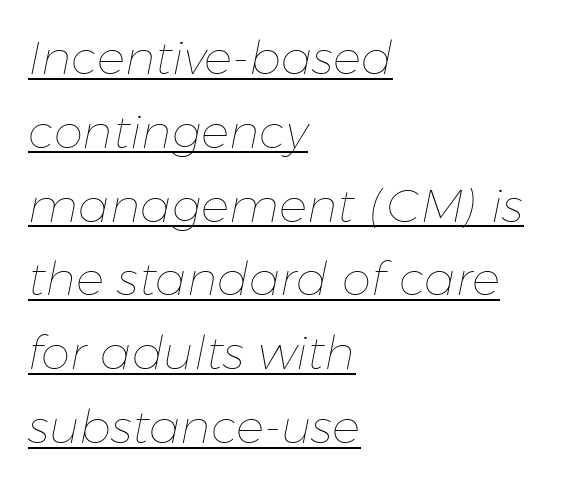
Q: Is the text bold? A: No.
Q: Is the text italic (slanted)? A: Yes, it leans right by about 11 degrees.
Q: Is the text underlined? A: Yes.
Q: How is the paragraph aligned? A: Left-aligned.
Q: Is the spacing between letters normal or unusually wide? A: Normal.
Q: Is the spacing between lines tight, normal or loose? A: Normal.
Q: Width (condensed, normal, or wide)? A: Normal.
Q: Stroke contrast? A: Low.
Q: x-height? A: Medium.
Q: Monospaced? A: No.
